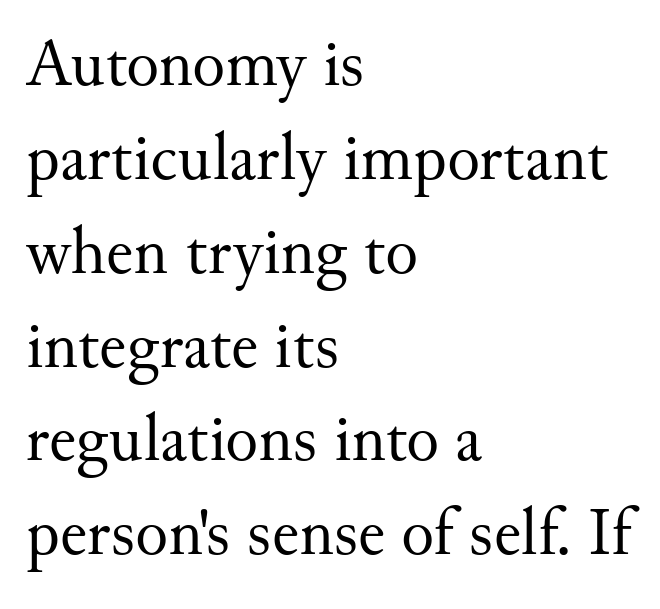
Spacing verdict: proportional, widths tailored to each character. Stroke thickness stays within the range of a standard reading face or lighter. The lettering stays uniformly vertical, giving the passage a roman look. The characters display serif detailing at their extremities. Students, observe: this is what conventionally led text looks like.
